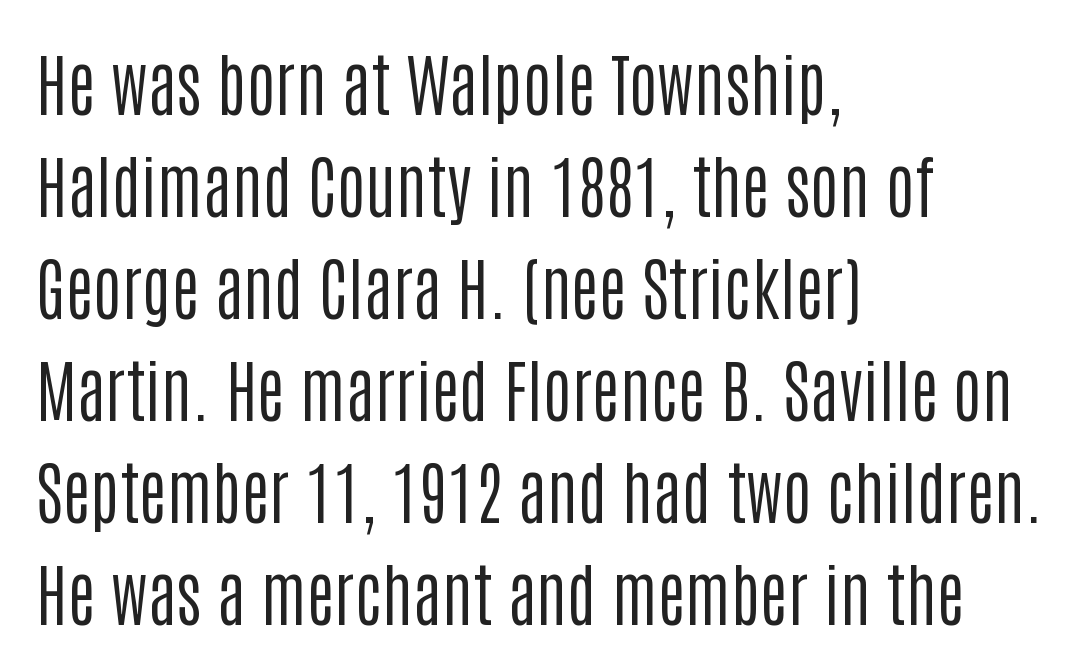
{"serif": "no", "italic": "no", "bold": "no", "weight": "regular", "width": "condensed", "stroke_contrast": "low", "x_height": "large", "monospaced": "no", "underline": "no", "align": "left", "line_spacing": "normal", "line_spacing_ratio": 1.5, "letter_spacing": "normal", "letter_spacing_em": 0.0, "glyph_px": 68}
